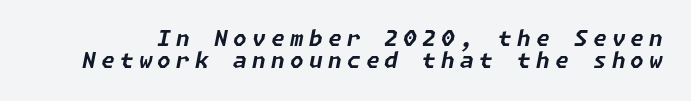
{"italic": "yes", "lean": "right", "slant_degrees": 11, "bold": "yes", "underline": "no", "line_spacing": "tight", "line_spacing_ratio": 0.98, "letter_spacing": "wide", "letter_spacing_em": 0.24, "glyph_px": 22}
